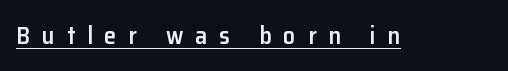
Q: Is the text bold? A: Semi-bold.
Q: Is the text italic (slanted)? A: No, it is upright.
Q: Is the text underlined? A: Yes.
Q: Is the spacing between letters normal or unusually wide? A: Unusually wide.
